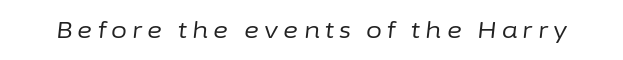
The specimen omits any rule beneath the text block's lines. Each stroke keeps to a modest, everyday thickness or less. Between one letter and the next there's a generous, obvious gap. Yep, that's italic — everything's leaning.
